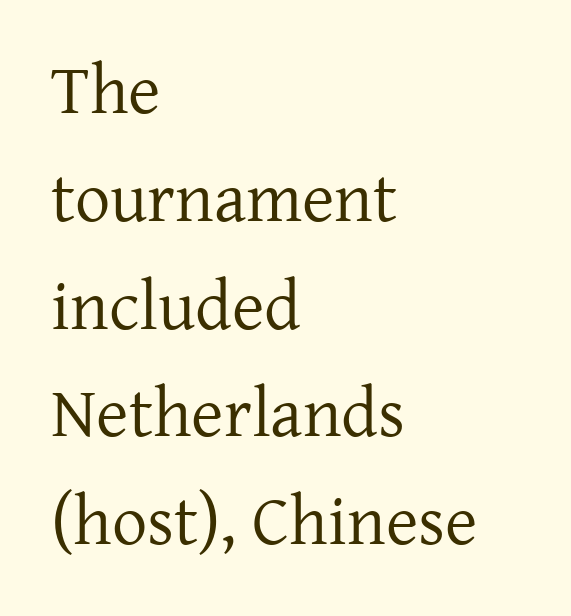
Words float on clear page, feet unadorned. Quick note: not italic, upright. These lines are rendered in a variable-pitch font. Rows of type keep a routine distance in the vertical direction. Layout note: lines flush left. Stems and bowls with no extra thickness — not bold.
